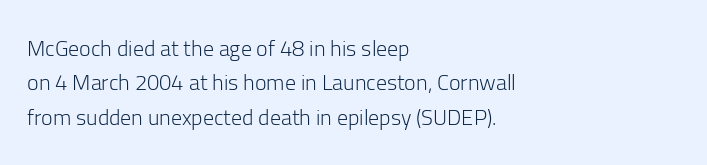
{"italic": "no", "bold": "no", "underline": "no", "align": "left", "line_spacing": "normal", "line_spacing_ratio": 1.56, "letter_spacing": "normal", "letter_spacing_em": 0.0, "glyph_px": 22}
